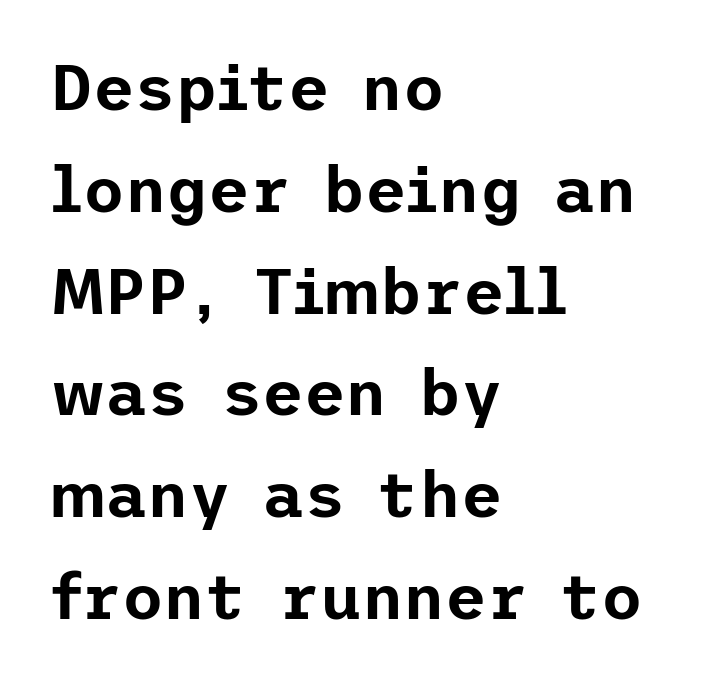
{"serif": "no", "italic": "no", "width": "normal", "stroke_contrast": "low", "x_height": "medium", "underline": "no", "align": "left", "line_spacing": "normal", "line_spacing_ratio": 1.59, "letter_spacing": "normal", "letter_spacing_em": 0.0, "glyph_px": 64}
